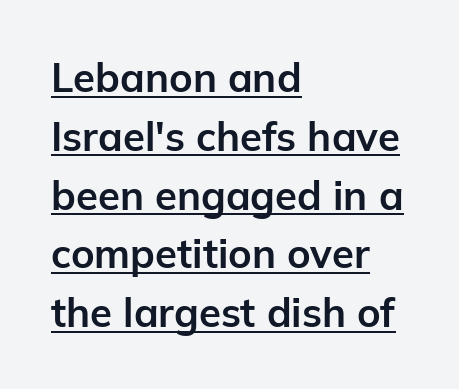
The image shows 40 px bold sans-serif type, upright; set left-aligned, normal line spacing (1.47x), normal letter spacing, underlined; low stroke contrast and a medium x-height.
